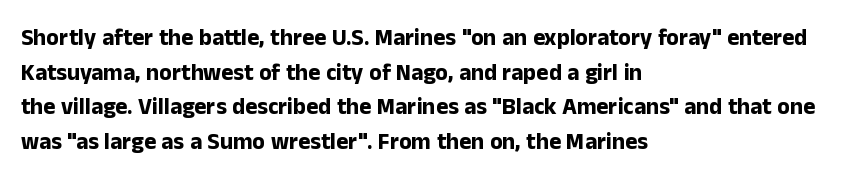
Q: Is the text bold? A: Yes.
Q: Is the text italic (slanted)? A: No, it is upright.
Q: Is the text underlined? A: No.
Q: How is the paragraph aligned? A: Left-aligned.
Q: Is the spacing between letters normal or unusually wide? A: Normal.
Q: Is the spacing between lines tight, normal or loose? A: Normal.
